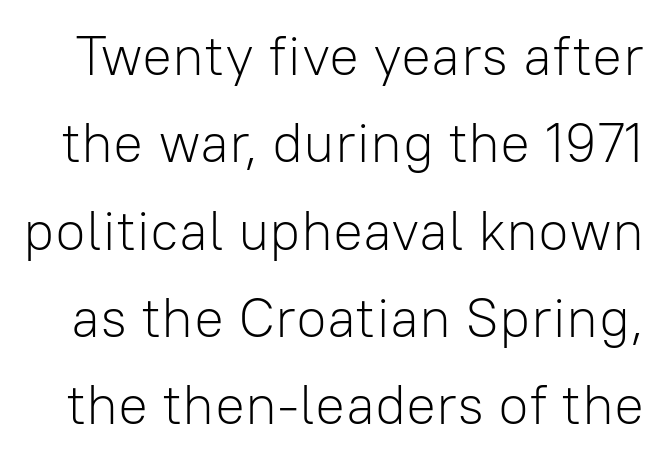
The image shows 56 px light sans-serif type, upright; set normal line spacing (1.56x), normal letter spacing, not underlined; low stroke contrast and a medium x-height.
